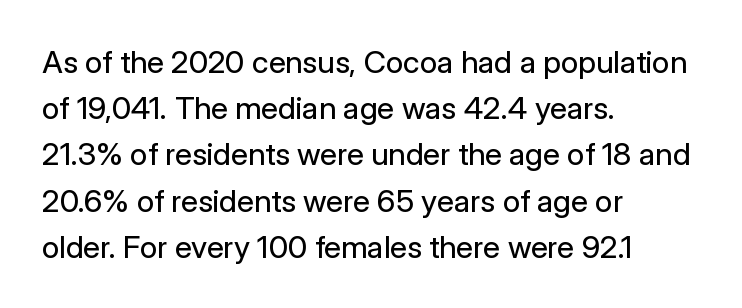
The image shows 31 px regular-weight sans-serif type, upright; set left-aligned, normal line spacing (1.49x), normal letter spacing, not underlined; low stroke contrast and a medium x-height.
